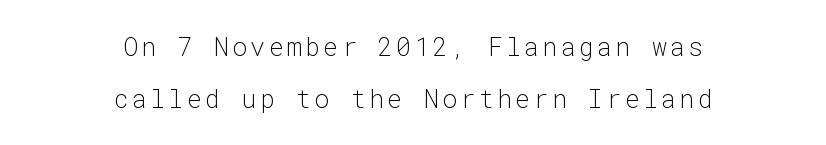
The image shows 25 px text type, upright; set centered, loose line spacing (2.1x), not underlined.
